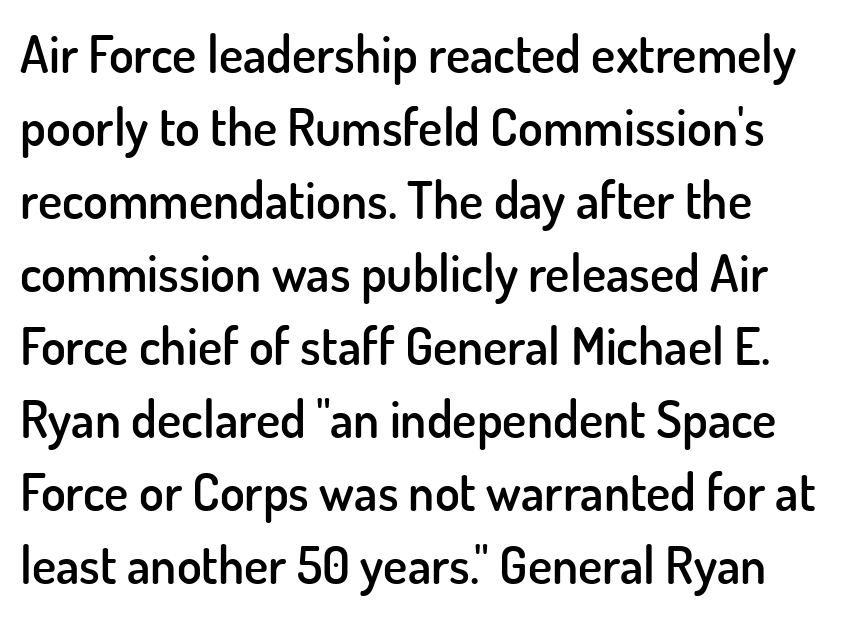
Q: Is the text bold? A: Semi-bold.
Q: Is the text italic (slanted)? A: No, it is upright.
Q: Is the typeface a serif or a sans-serif typeface? A: Sans-serif.
Q: Is the text underlined? A: No.
Q: How is the paragraph aligned? A: Left-aligned.
Q: Is the spacing between letters normal or unusually wide? A: Normal.
Q: Is the spacing between lines tight, normal or loose? A: Normal.
Q: Width (condensed, normal, or wide)? A: Normal.
Q: Stroke contrast? A: Low.
Q: x-height? A: Small.
Q: Monospaced? A: No.
